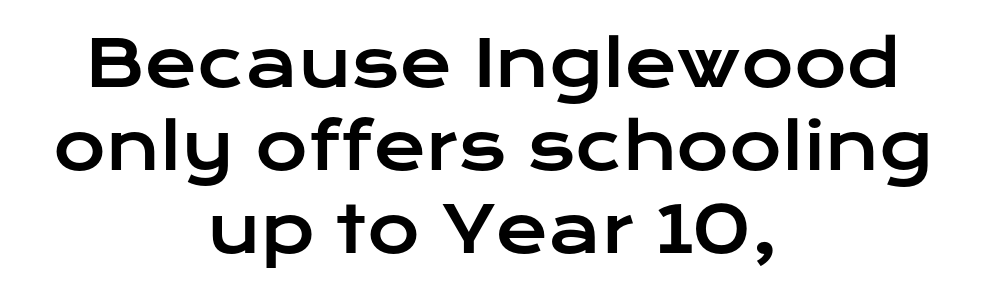
{"serif": "no", "italic": "no", "width": "wide", "stroke_contrast": "low", "x_height": "medium", "monospaced": "no", "underline": "no", "align": "center", "line_spacing": "normal", "line_spacing_ratio": 1.3, "letter_spacing": "normal", "letter_spacing_em": 0.0, "glyph_px": 64}
